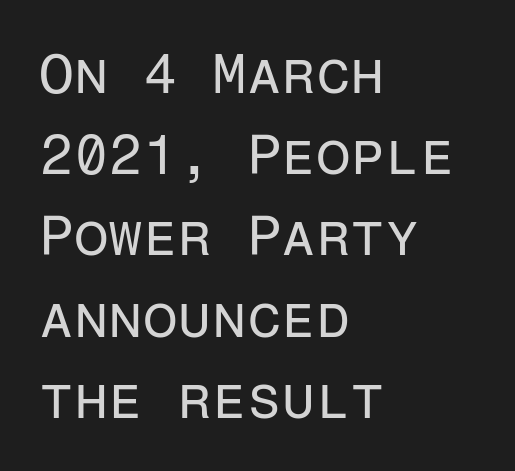
{"serif": "no", "italic": "no", "bold": "no", "weight": "regular", "width": "normal", "stroke_contrast": "low", "x_height": "medium", "monospaced": "yes", "underline": "no", "align": "left", "line_spacing": "normal", "line_spacing_ratio": 1.45, "letter_spacing": "normal", "letter_spacing_em": 0.0, "glyph_px": 56}
